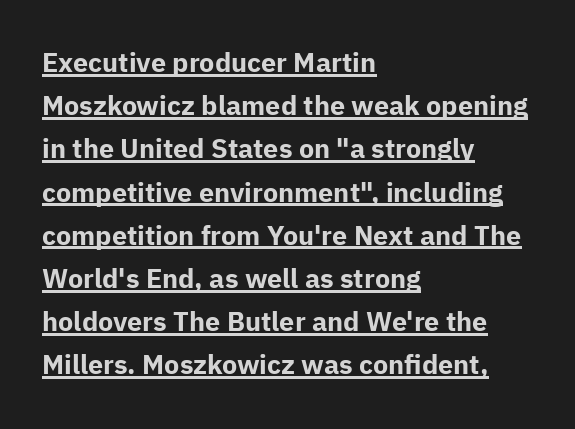
Q: Is the text bold? A: Yes.
Q: Is the text italic (slanted)? A: No, it is upright.
Q: Is the text underlined? A: Yes.
Q: How is the paragraph aligned? A: Left-aligned.
Q: Is the spacing between letters normal or unusually wide? A: Normal.
Q: Is the spacing between lines tight, normal or loose? A: Normal.
